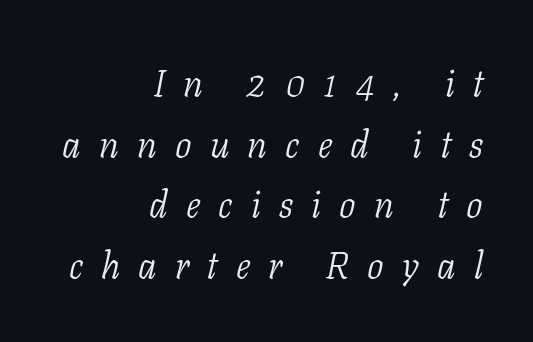
{"serif": "yes", "italic": "yes", "lean": "right", "slant_degrees": 11, "bold": "no", "weight": "light", "width": "normal", "stroke_contrast": "low", "x_height": "medium", "monospaced": "no", "underline": "no", "align": "right", "line_spacing": "normal", "line_spacing_ratio": 1.64, "letter_spacing": "wide", "letter_spacing_em": 0.49, "glyph_px": 37}
